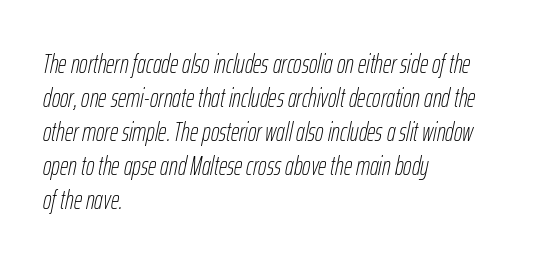
The image shows 26 px text type, italic (leaning right); set left-aligned, normal line spacing (1.31x), normal letter spacing, not underlined.
